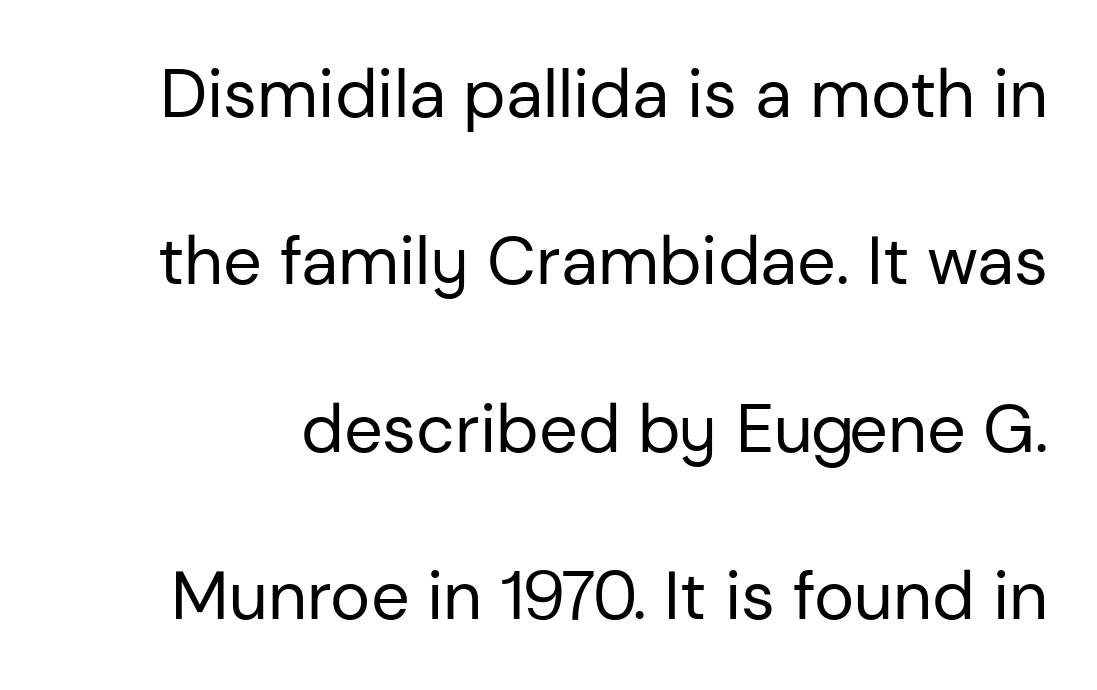
Q: Is the text bold? A: No.
Q: Is the text italic (slanted)? A: No, it is upright.
Q: Is the typeface a serif or a sans-serif typeface? A: Sans-serif.
Q: Is the text underlined? A: No.
Q: Is the spacing between letters normal or unusually wide? A: Normal.
Q: Is the spacing between lines tight, normal or loose? A: Loose.
Q: Width (condensed, normal, or wide)? A: Normal.
Q: Stroke contrast? A: Low.
Q: x-height? A: Medium.
Q: Monospaced? A: No.
